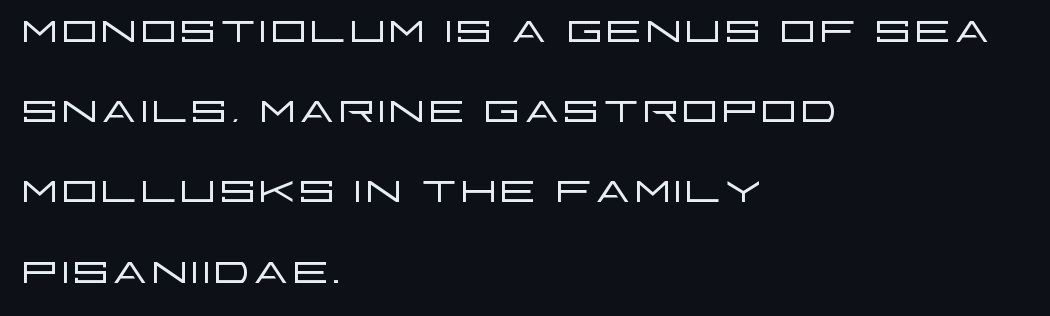
Q: Is the text bold? A: No.
Q: Is the text italic (slanted)? A: No, it is upright.
Q: Is the typeface a serif or a sans-serif typeface? A: Sans-serif.
Q: Is the text underlined? A: No.
Q: How is the paragraph aligned? A: Left-aligned.
Q: Is the spacing between letters normal or unusually wide? A: Normal.
Q: Is the spacing between lines tight, normal or loose? A: Normal.
Q: Width (condensed, normal, or wide)? A: Wide.
Q: Stroke contrast? A: Low.
Q: x-height? A: Large.
Q: Monospaced? A: No.
